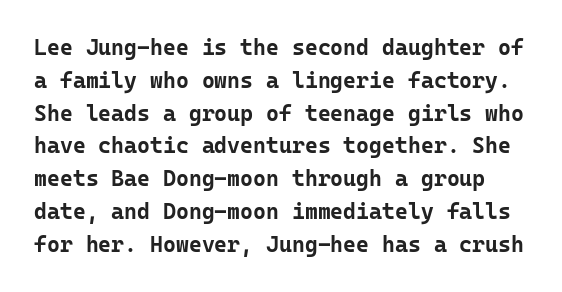
Italic: no, the glyphs are upright roman. Honestly, there is no underline to notice here at all. The lines sit at an ordinary, default distance from one another. Every letter is thick-stroked: bold, no question. Honestly, the letter spacing is just normal — you wouldn't notice it.
